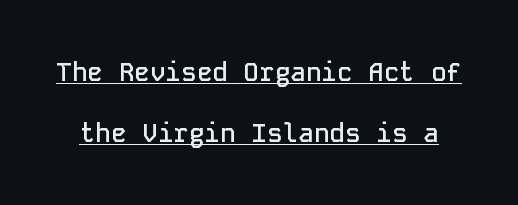
Airy leading. Stroke thickness is moderately raised; the sample reads as semibold. Here the glyphs are tracked normally, forming tight word shapes. The lettering stays uniformly vertical, giving the passage a roman look. The lettering is marked with a stroke running underneath it.
